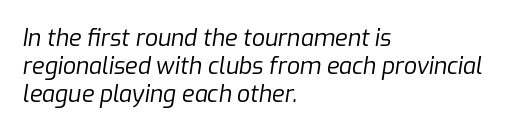
The image shows 23 px text type, italic (leaning right); set left-aligned, line spacing 1.22x, normal letter spacing, not underlined.
